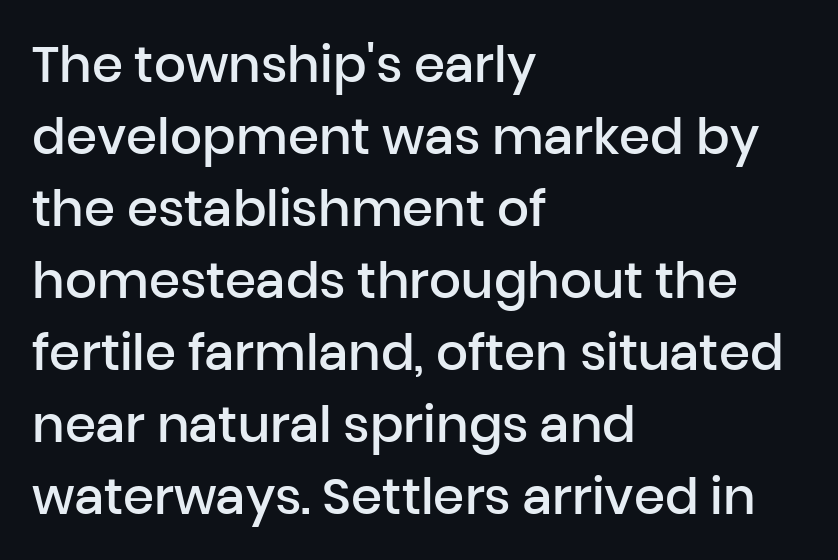
{"serif": "no", "italic": "no", "bold": "semi", "weight": "semibold", "width": "normal", "stroke_contrast": "low", "x_height": "medium", "monospaced": "no", "underline": "no", "align": "left", "line_spacing": "normal", "line_spacing_ratio": 1.44, "letter_spacing": "normal", "letter_spacing_em": 0.0, "glyph_px": 50}
